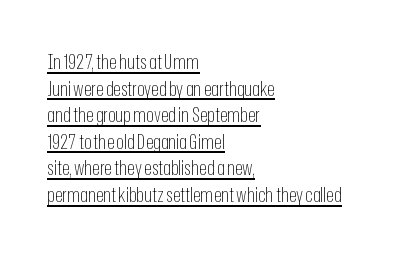
{"italic": "no", "bold": "no", "underline": "yes", "align": "left", "line_spacing": "normal", "line_spacing_ratio": 1.33, "letter_spacing": "normal", "letter_spacing_em": 0.0, "glyph_px": 20}
